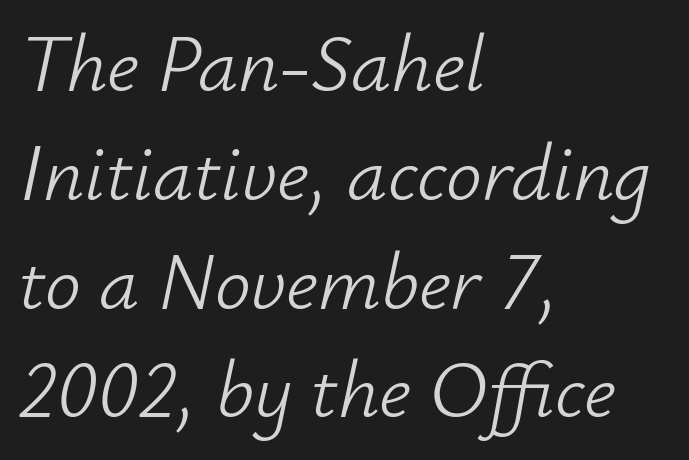
The lettering tilts uniformly, giving the passage an italic look. The face used here is rendered with its standard letterfit. What's the leading like? Ordinary, nothing unusual. The rendering anchors every line to the left-hand side.
